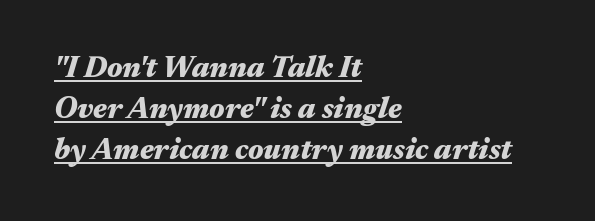
{"italic": "yes", "lean": "right", "slant_degrees": 17, "bold": "yes", "weight": "heavy", "width": "wide", "stroke_contrast": "medium", "x_height": "medium", "monospaced": "no", "underline": "yes", "align": "left", "line_spacing": "normal", "line_spacing_ratio": 1.36, "letter_spacing": "normal", "letter_spacing_em": 0.0, "glyph_px": 30}
